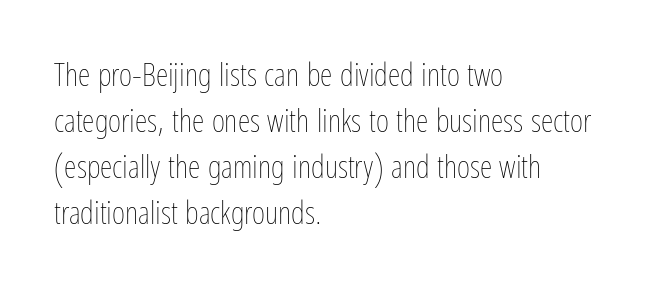
Q: Is the text bold? A: No.
Q: Is the text italic (slanted)? A: No, it is upright.
Q: Is the text underlined? A: No.
Q: How is the paragraph aligned? A: Left-aligned.
Q: Is the spacing between letters normal or unusually wide? A: Normal.
Q: Is the spacing between lines tight, normal or loose? A: Normal.
Q: Width (condensed, normal, or wide)? A: Condensed.
Q: Stroke contrast? A: Low.
Q: x-height? A: Medium.
Q: Monospaced? A: No.
